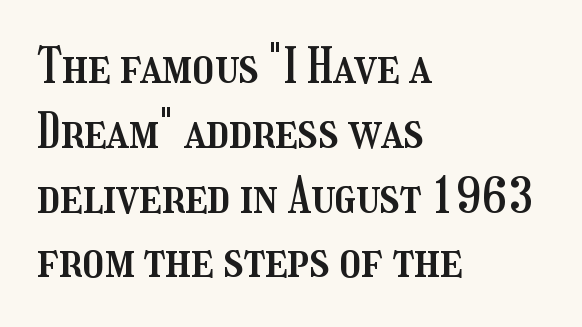
One glance says typical: line gaps are just what's usual. The font's upright variant was chosen for this text. Compared with typical body copy, the letter spacing here is the same. Note the varied advance widths — an 'i' is clearly narrower than an 'm'.
